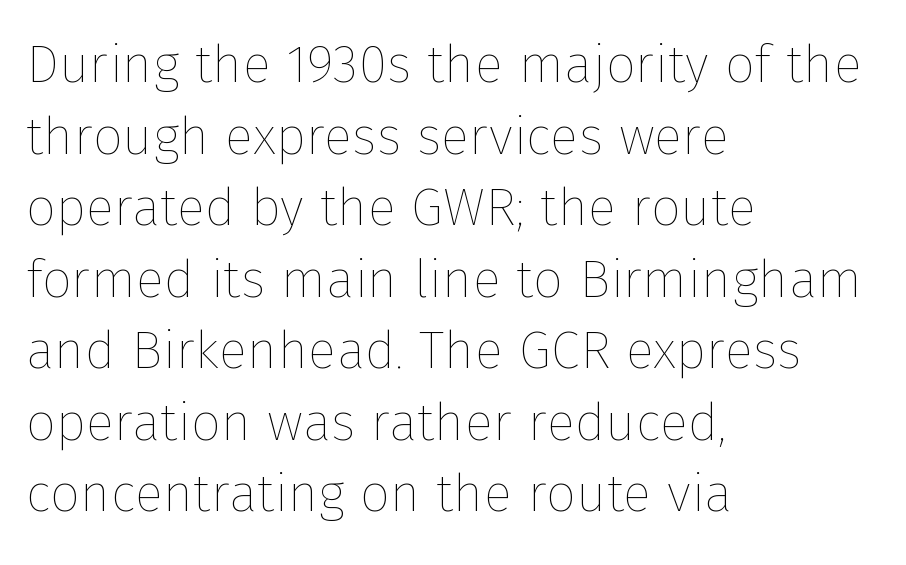
The vertical gap from one line to the next is medium. It's the straight-up-and-down kind of type. The string is rendered with underlining switched off. Glyph-to-glyph distance matches everyday printed text.
